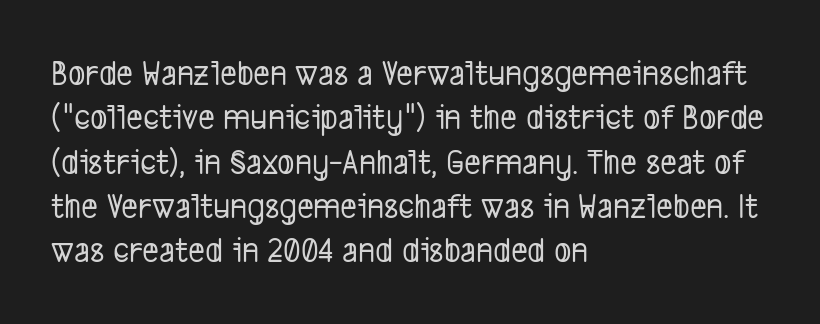
The image shows 36 px condensed sans-serif type; set left-aligned, line spacing 1.23x, normal letter spacing, not underlined; low stroke contrast and a medium x-height.
